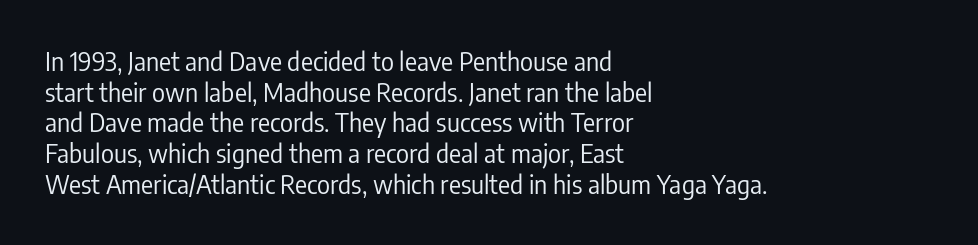
The letters look calm and open, with moderate or lighter stems. Descenders are the only things crossing below the line. Left-aligned paragraph, ragged on the right. Short note: letters normally spaced.
